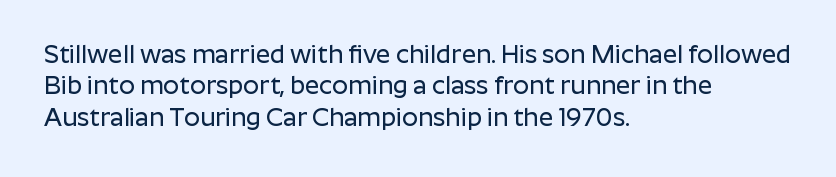
The space directly below the letters is spotless. Whoever set this chose a conventional vertical rhythm. The typesetter chose a ragged-right arrangement here. Posture: straight, roman, zero tilt. Standard letterfit; no display-style spreading of the glyphs.
